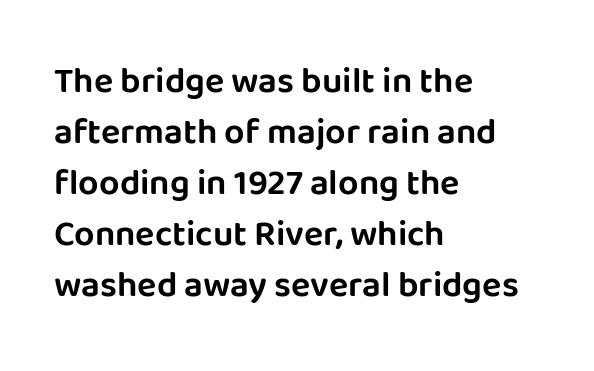
The image shows 36 px sans-serif type, upright; set left-aligned, normal line spacing (1.42x), normal letter spacing, not underlined; low stroke contrast and a large x-height.
